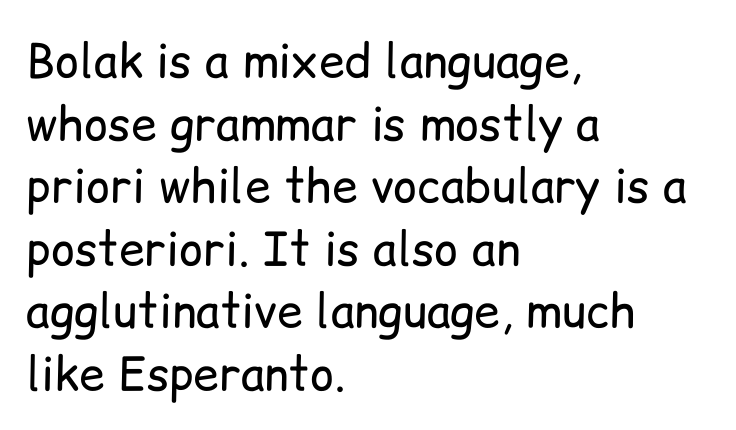
Q: Is the text bold? A: No.
Q: Is the text italic (slanted)? A: No, it is upright.
Q: Is the typeface a serif or a sans-serif typeface? A: Sans-serif.
Q: Is the text underlined? A: No.
Q: How is the paragraph aligned? A: Left-aligned.
Q: Is the spacing between letters normal or unusually wide? A: Normal.
Q: Is the spacing between lines tight, normal or loose? A: Normal.
Q: Width (condensed, normal, or wide)? A: Normal.
Q: Stroke contrast? A: Low.
Q: x-height? A: Medium.
Q: Monospaced? A: No.
